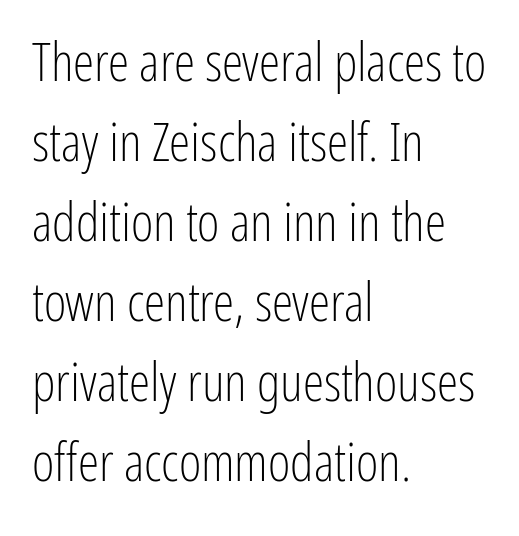
Ink coverage per letter is moderate at most. Students, note that the glyphs here touch the page at normal intervals. The passage shown stacks its lines at a standard gap. This is sans-serif lettering, the kind often seen on screens and signage.
